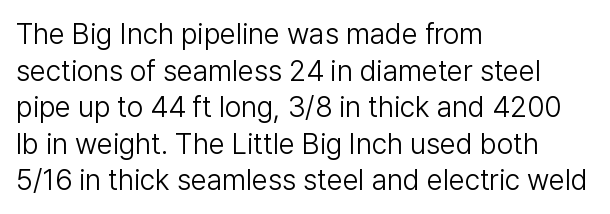
Q: Is the text bold? A: No.
Q: Is the text italic (slanted)? A: No, it is upright.
Q: Is the typeface a serif or a sans-serif typeface? A: Sans-serif.
Q: Is the text underlined? A: No.
Q: How is the paragraph aligned? A: Left-aligned.
Q: Is the spacing between letters normal or unusually wide? A: Normal.
Q: Is the spacing between lines tight, normal or loose? A: Normal.
Q: Width (condensed, normal, or wide)? A: Normal.
Q: Stroke contrast? A: Low.
Q: x-height? A: Medium.
Q: Monospaced? A: No.
